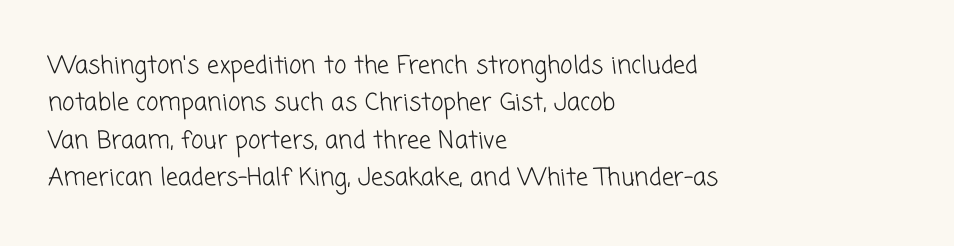
The image shows 24 px text type; set left-aligned, normal line spacing (1.56x), normal letter spacing, not underlined.
